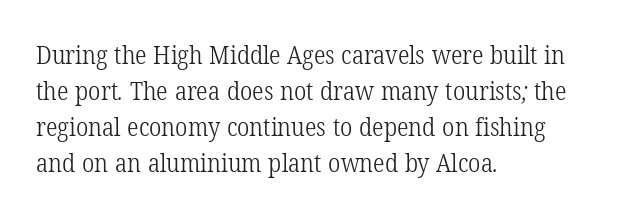
The image shows 26 px text type; set left-aligned, normal line spacing (1.39x), normal letter spacing, not underlined.
